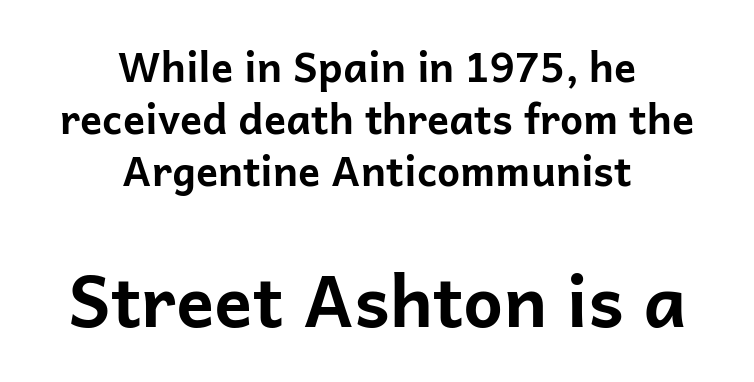
{"serif": "no", "italic": "no", "bold": "yes", "weight": "bold", "width": "normal", "stroke_contrast": "low", "x_height": "medium", "monospaced": "no", "underline": "no", "align": "center", "line_spacing": "normal", "line_spacing_ratio": 1.27, "letter_spacing": "normal", "letter_spacing_em": 0.0, "larger_block": "second", "size_ratio": 1.73, "glyph_px": 71}
